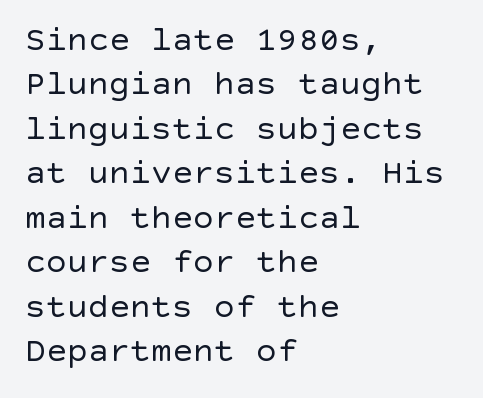
{"serif": "no", "italic": "no", "bold": "no", "weight": "regular", "width": "normal", "x_height": "large", "underline": "no", "align": "left", "line_spacing": "normal", "line_spacing_ratio": 1.27, "letter_spacing": "normal", "letter_spacing_em": 0.0, "glyph_px": 35}
